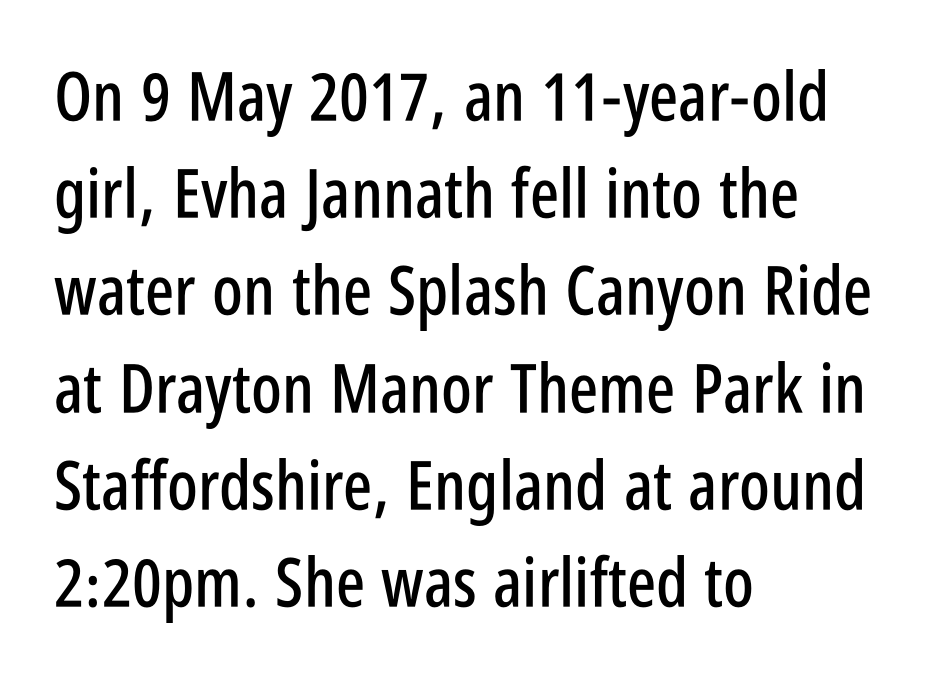
Q: Is the text italic (slanted)? A: No, it is upright.
Q: Is the typeface a serif or a sans-serif typeface? A: Sans-serif.
Q: Is the text underlined? A: No.
Q: How is the paragraph aligned? A: Left-aligned.
Q: Is the spacing between letters normal or unusually wide? A: Normal.
Q: Is the spacing between lines tight, normal or loose? A: Normal.
Q: Width (condensed, normal, or wide)? A: Condensed.
Q: Stroke contrast? A: Low.
Q: x-height? A: Large.
Q: Monospaced? A: No.
